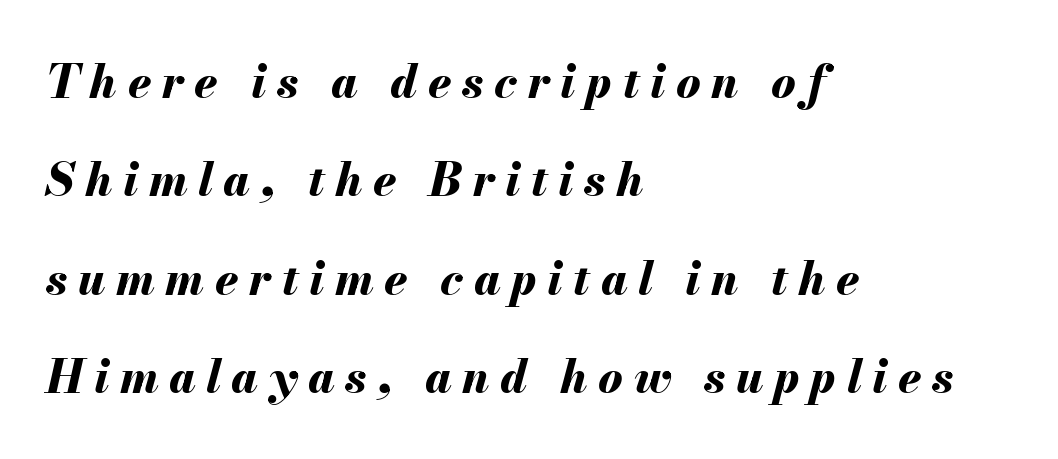
The image shows 46 px bold type, italic (leaning right); set left-aligned, loose line spacing (2.14x), unusually wide letter spacing (+0.23 em), not underlined; medium stroke contrast and a small x-height.
